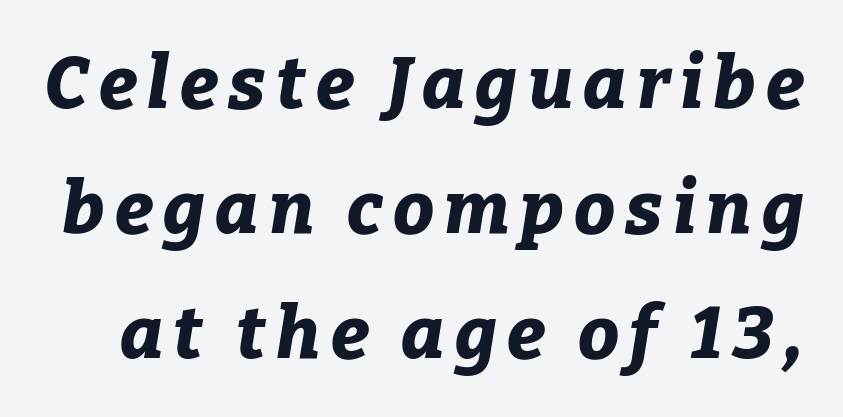
Descenders are the only things crossing below the line. Here the designer chose a conventional face with non-uniform glyph widths. Weight: bold. Characters are canted at an angle relative to the baseline's perpendicular.
